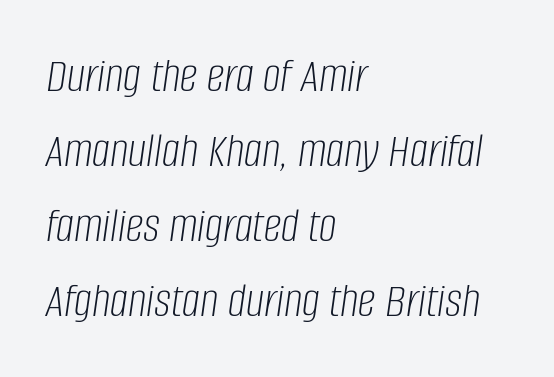
Q: Is the text bold? A: No.
Q: Is the text italic (slanted)? A: Yes, it leans right by about 8 degrees.
Q: Is the text underlined? A: No.
Q: How is the paragraph aligned? A: Left-aligned.
Q: Is the spacing between letters normal or unusually wide? A: Normal.
Q: Is the spacing between lines tight, normal or loose? A: Normal.
Q: Width (condensed, normal, or wide)? A: Condensed.
Q: Stroke contrast? A: Low.
Q: x-height? A: Large.
Q: Monospaced? A: No.
